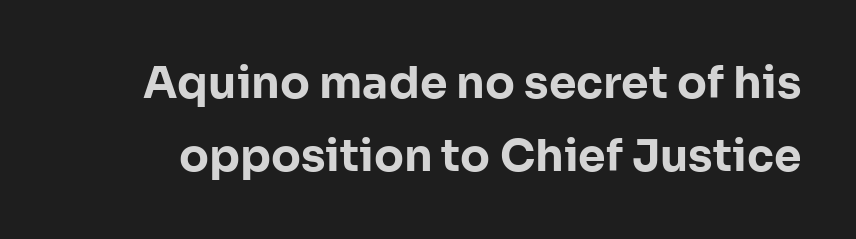
{"serif": "no", "italic": "no", "bold": "yes", "weight": "bold", "width": "normal", "stroke_contrast": "low", "x_height": "medium", "monospaced": "no", "underline": "no", "line_spacing": "normal", "line_spacing_ratio": 1.65, "letter_spacing": "normal", "letter_spacing_em": 0.0, "glyph_px": 44}
